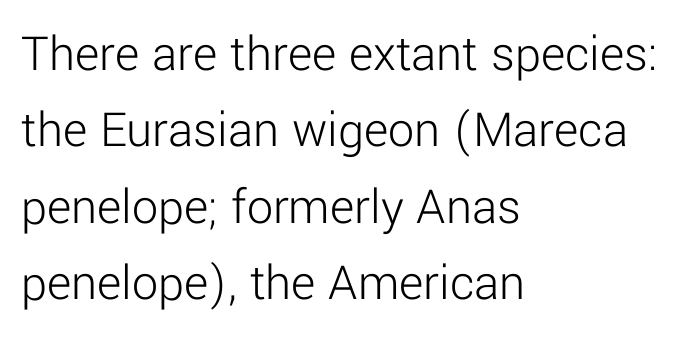
{"serif": "no", "italic": "no", "bold": "no", "weight": "light", "width": "normal", "stroke_contrast": "low", "x_height": "medium", "monospaced": "no", "underline": "no", "align": "left", "line_spacing": "normal", "line_spacing_ratio": 1.47, "letter_spacing": "normal", "letter_spacing_em": 0.0, "glyph_px": 52}
